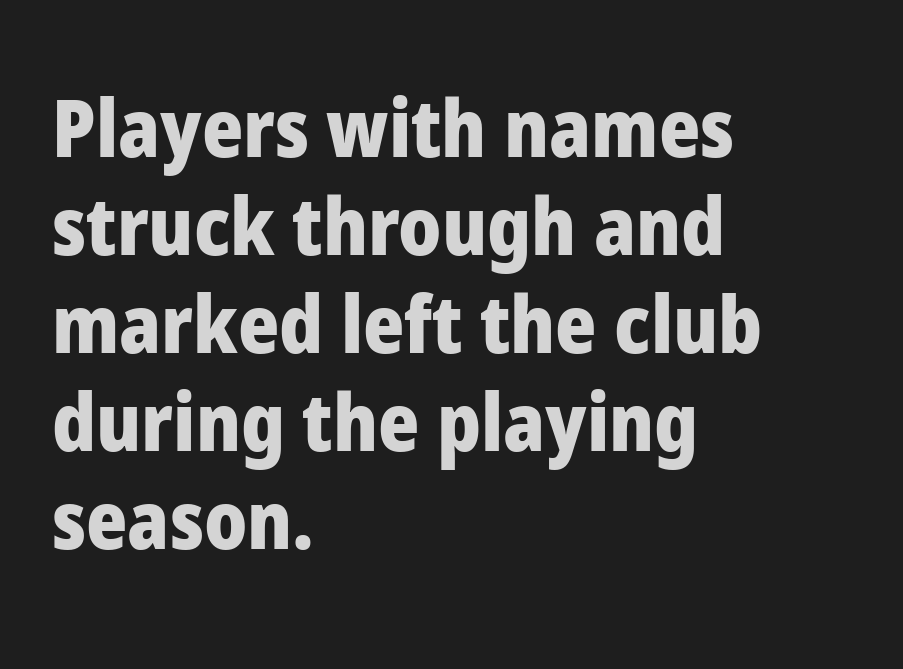
{"serif": "no", "italic": "no", "bold": "yes", "weight": "heavy", "width": "normal", "stroke_contrast": "low", "x_height": "medium", "monospaced": "no", "underline": "no", "align": "left", "line_spacing_ratio": 1.24, "letter_spacing": "normal", "letter_spacing_em": 0.0, "glyph_px": 79}
